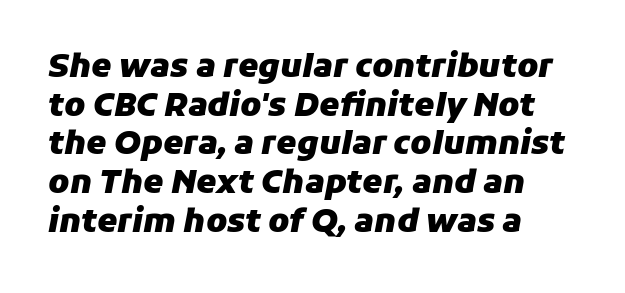
The image shows 32 px heavy type, italic (leaning right); set left-aligned, line spacing 1.21x, normal letter spacing, not underlined; low stroke contrast and a medium x-height.
